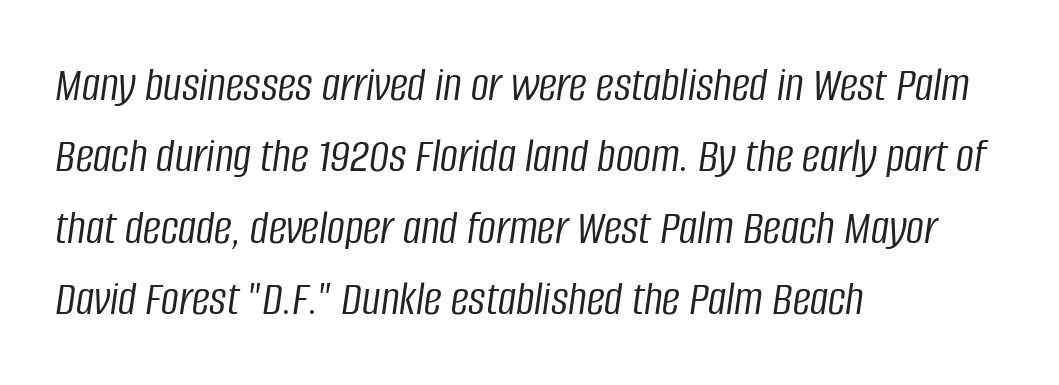
The image shows 50 px light, condensed type, italic (leaning right); set left-aligned, normal line spacing (1.43x), normal letter spacing, not underlined; low stroke contrast and a large x-height.
